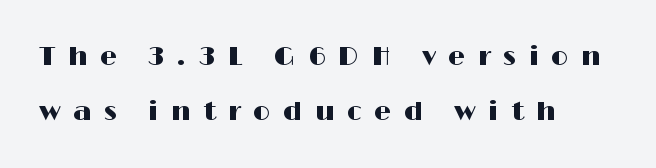
Q: Is the text italic (slanted)? A: No, it is upright.
Q: Is the text underlined? A: No.
Q: How is the paragraph aligned? A: Left-aligned.
Q: Is the spacing between letters normal or unusually wide? A: Unusually wide.
Q: Is the spacing between lines tight, normal or loose? A: Loose.
